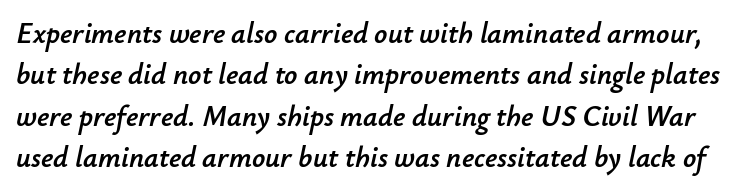
The rendering uses natural spacing where letterforms have individual widths. Bare-footed words on every line. Look at the tracking — it's just the regular setting, nothing added. The text carries the slant typical of an italic or oblique font.
